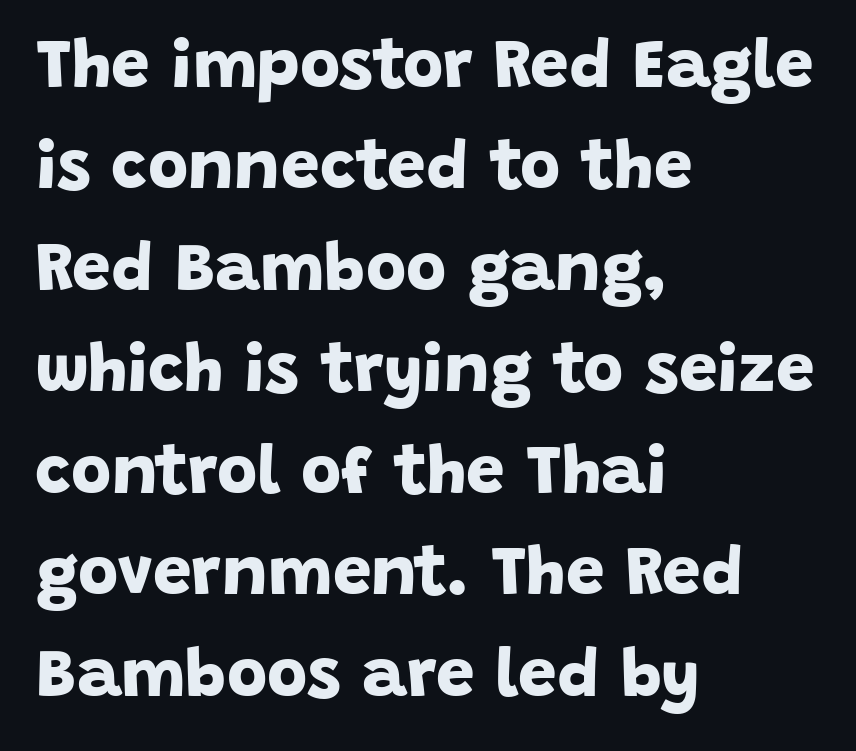
Q: Is the text bold? A: Yes.
Q: Is the typeface a serif or a sans-serif typeface? A: Sans-serif.
Q: Is the text underlined? A: No.
Q: How is the paragraph aligned? A: Left-aligned.
Q: Is the spacing between letters normal or unusually wide? A: Normal.
Q: Is the spacing between lines tight, normal or loose? A: Normal.
Q: Width (condensed, normal, or wide)? A: Normal.
Q: Stroke contrast? A: Low.
Q: x-height? A: Large.
Q: Monospaced? A: No.
